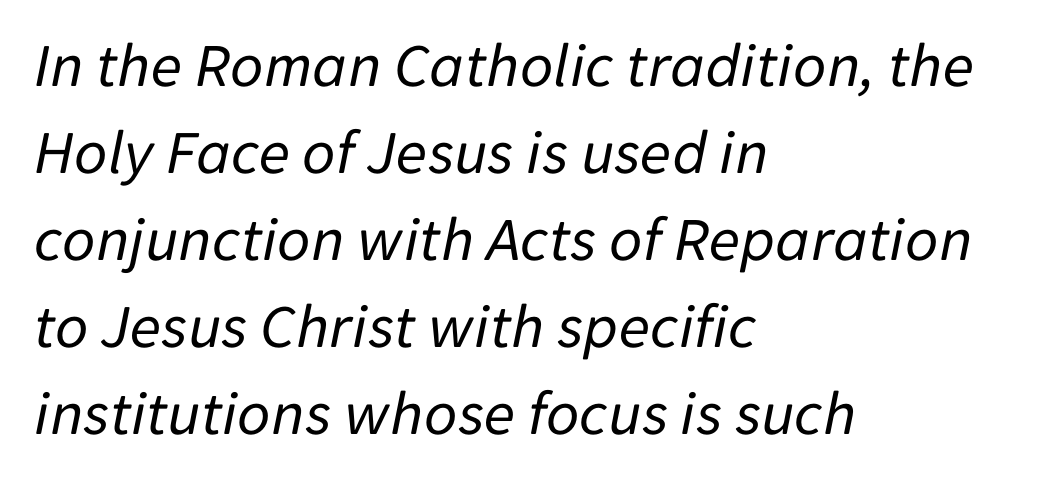
The image shows 64 px regular-weight type, italic (leaning right); set left-aligned, normal line spacing (1.36x), normal letter spacing, not underlined; low stroke contrast and a medium x-height.
